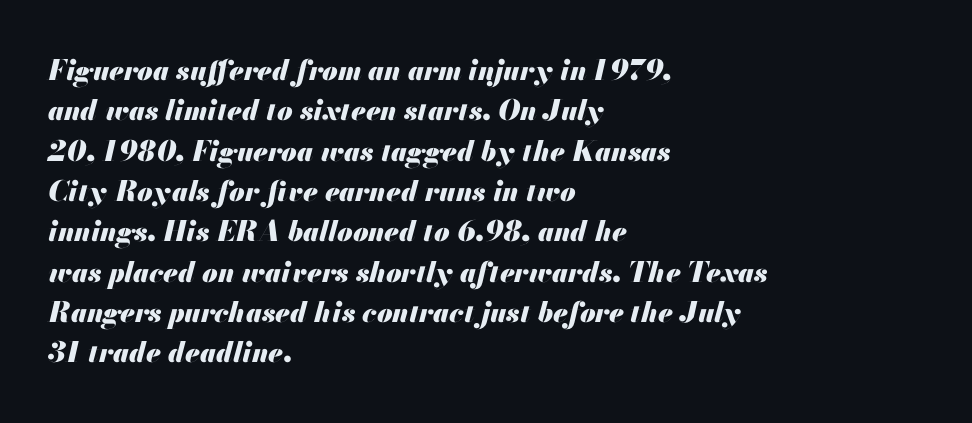
Q: Is the text bold? A: Yes.
Q: Is the text italic (slanted)? A: Yes, it leans right by about 13 degrees.
Q: Is the text underlined? A: No.
Q: How is the paragraph aligned? A: Left-aligned.
Q: Is the spacing between letters normal or unusually wide? A: Normal.
Q: Is the spacing between lines tight, normal or loose? A: Normal.
Q: Width (condensed, normal, or wide)? A: Normal.
Q: Stroke contrast? A: Medium.
Q: x-height? A: Small.
Q: Monospaced? A: No.
